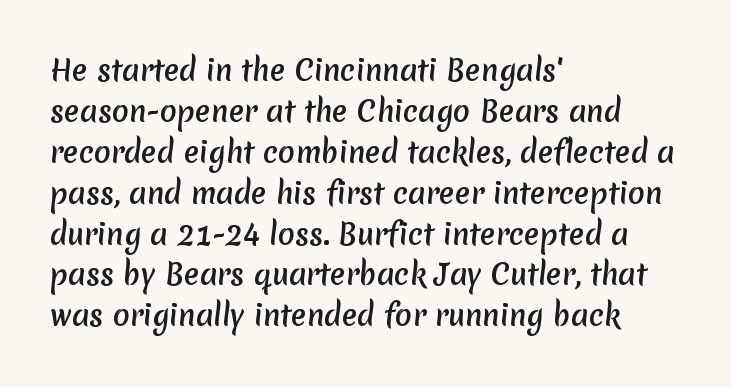
{"serif": "no", "width": "normal", "stroke_contrast": "medium", "x_height": "medium", "monospaced": "no", "underline": "no", "align": "left", "line_spacing": "normal", "line_spacing_ratio": 1.46, "letter_spacing": "normal", "letter_spacing_em": 0.0, "glyph_px": 28}
